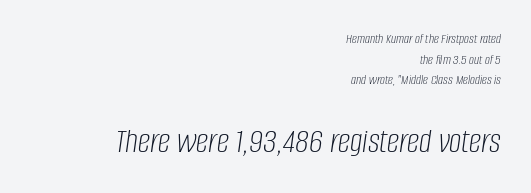
{"italic": "yes", "lean": "right", "slant_degrees": 8, "bold": "no", "weight": "light", "width": "condensed", "stroke_contrast": "low", "x_height": "large", "monospaced": "no", "underline": "no", "align": "right", "line_spacing": "normal", "line_spacing_ratio": 1.47, "letter_spacing": "normal", "letter_spacing_em": 0.0, "larger_block": "second", "size_ratio": 2.5, "glyph_px": 35}
